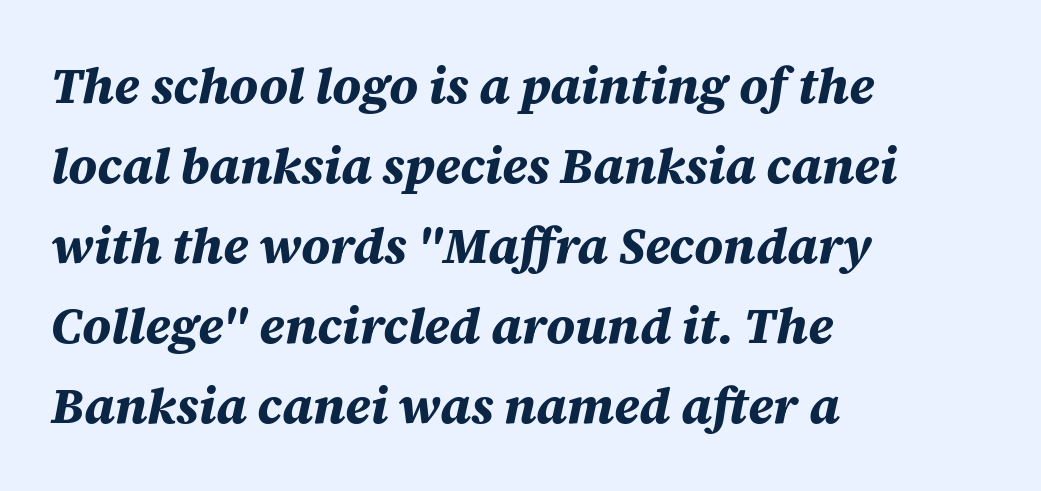
{"italic": "yes", "lean": "right", "slant_degrees": 12, "bold": "yes", "weight": "bold", "width": "normal", "stroke_contrast": "medium", "x_height": "large", "monospaced": "no", "underline": "no", "align": "left", "line_spacing": "normal", "line_spacing_ratio": 1.6, "letter_spacing": "normal", "letter_spacing_em": 0.0, "glyph_px": 50}
